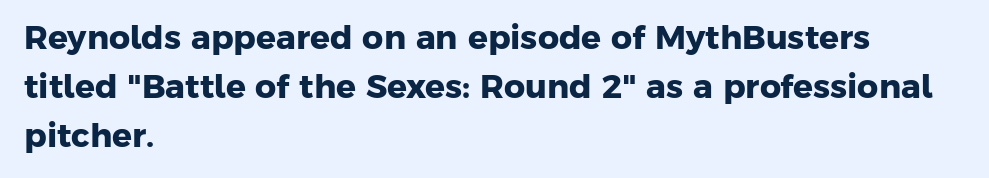
{"serif": "no", "bold": "yes", "weight": "heavy", "width": "normal", "stroke_contrast": "low", "x_height": "medium", "monospaced": "no", "underline": "no", "align": "left", "line_spacing": "normal", "line_spacing_ratio": 1.48, "letter_spacing": "normal", "letter_spacing_em": 0.0, "glyph_px": 33}
